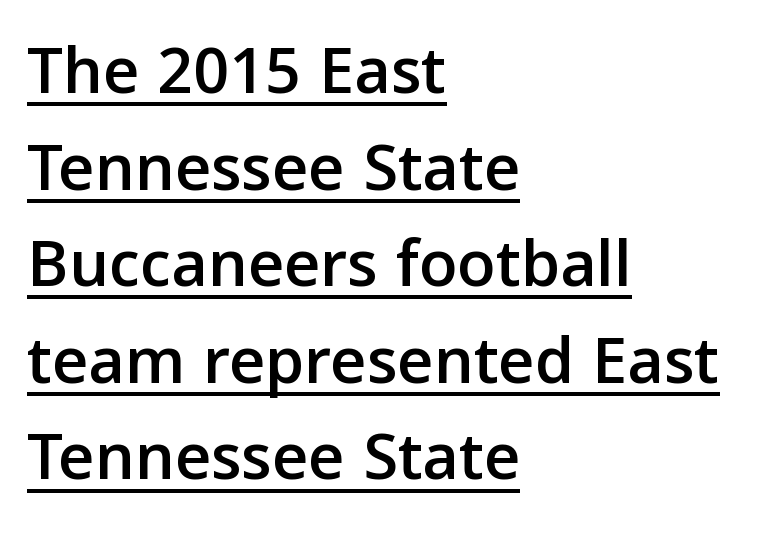
The image shows 70 px sans-serif type, upright; set left-aligned, normal line spacing (1.38x), normal letter spacing, underlined; low stroke contrast and a medium x-height.
